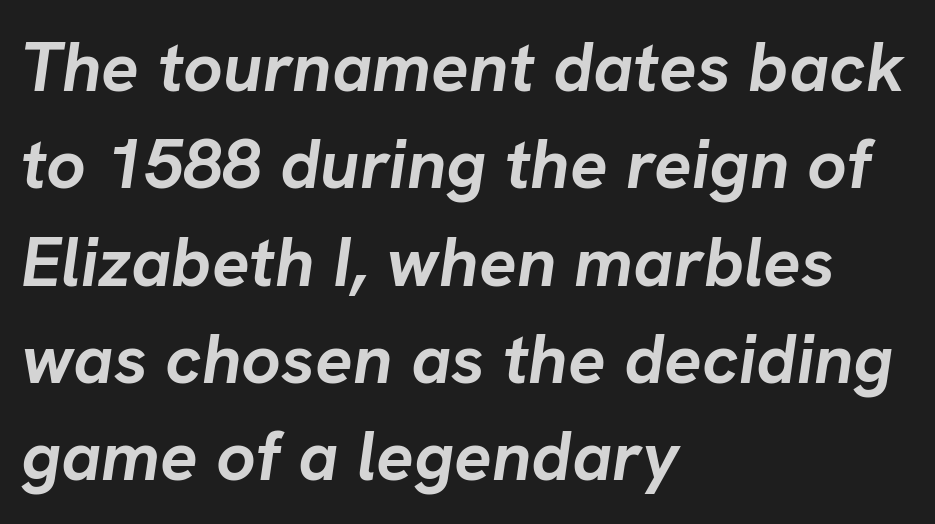
The image shows 70 px semibold type, italic (leaning right); set left-aligned, normal line spacing (1.39x), normal letter spacing, not underlined; low stroke contrast and a medium x-height.
